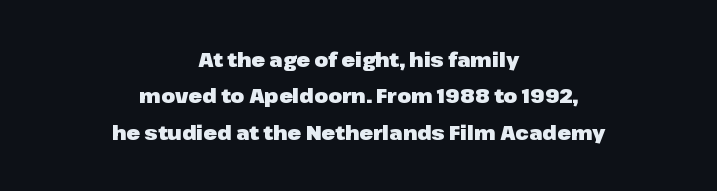
This sample uses an upright cut, with every glyph sitting square on the baseline. Centered paragraph, ragged on both sides. Beneath every word, the page is bare. The typesetting leans heavy: a genuine bold.
